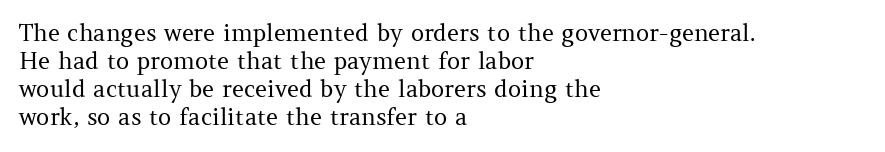
{"italic": "no", "bold": "no", "underline": "no", "align": "left", "line_spacing_ratio": 1.22, "letter_spacing": "normal", "letter_spacing_em": 0.0, "glyph_px": 23}
